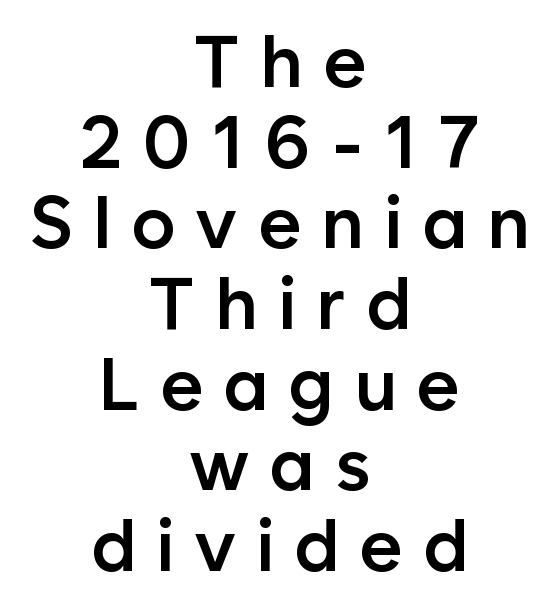
{"serif": "no", "italic": "no", "bold": "semi", "weight": "semibold", "width": "normal", "stroke_contrast": "low", "x_height": "medium", "monospaced": "no", "underline": "no", "align": "center", "line_spacing": "tight", "line_spacing_ratio": 1.09, "letter_spacing": "wide", "letter_spacing_em": 0.27, "glyph_px": 74}
